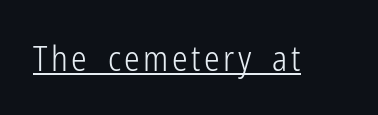
Q: Is the text bold? A: No.
Q: Is the text italic (slanted)? A: No, it is upright.
Q: Is the typeface a serif or a sans-serif typeface? A: Sans-serif.
Q: Is the text underlined? A: Yes.
Q: Width (condensed, normal, or wide)? A: Condensed.
Q: Stroke contrast? A: Low.
Q: x-height? A: Medium.
Q: Monospaced? A: No.
